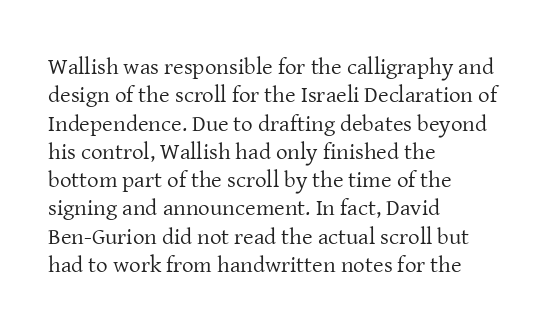
{"italic": "no", "bold": "no", "underline": "no", "align": "left", "line_spacing_ratio": 1.23, "letter_spacing": "normal", "letter_spacing_em": 0.0, "glyph_px": 23}
